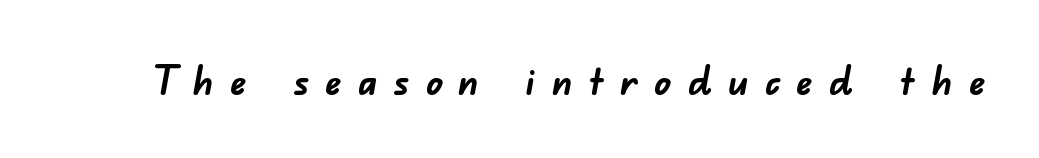
These lines are rendered in a variable-pitch font. The typesetting leans heavy: a genuine bold. This rendering widens character spacing well past its baseline value. Look at the bottom of the vertical strokes: they stop flat, with no serifs. Descender tails drop into unmarked territory.
